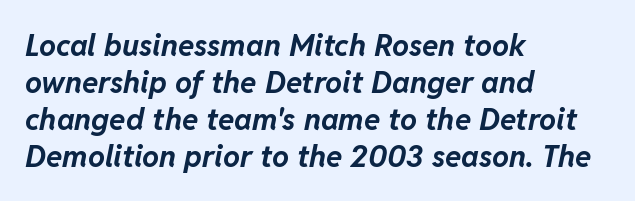
The image shows 30 px bold type, italic (leaning right); set left-aligned, line spacing 1.23x, normal letter spacing, not underlined; low stroke contrast and a medium x-height.
